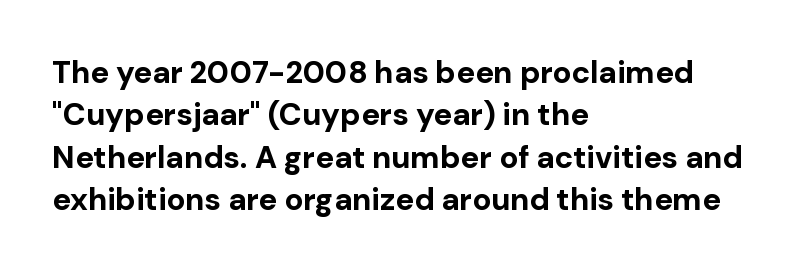
The image shows 31 px bold sans-serif type, upright; set left-aligned, normal line spacing (1.37x), normal letter spacing, not underlined; low stroke contrast and a medium x-height.
